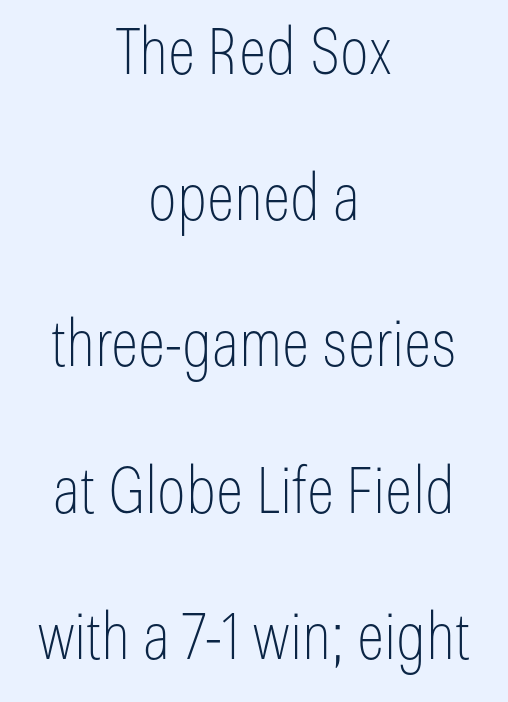
The paragraph has two soft edges and a firm central axis. Think of a printed novel: that variable character pitch is what you see here. The weight tops out at a normal text grade. A sans-serif font was chosen for this passage.
